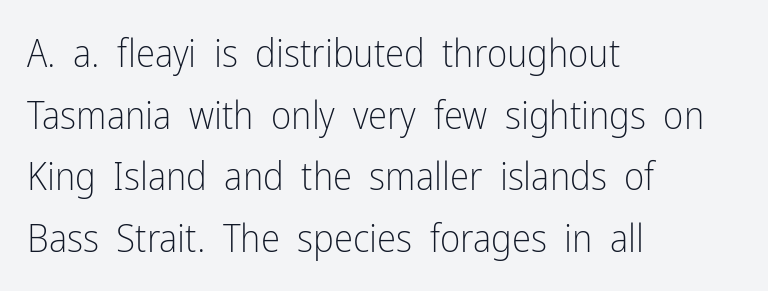
Q: Is the text bold? A: No.
Q: Is the text italic (slanted)? A: No, it is upright.
Q: Is the typeface a serif or a sans-serif typeface? A: Sans-serif.
Q: Is the text underlined? A: No.
Q: How is the paragraph aligned? A: Left-aligned.
Q: Is the spacing between letters normal or unusually wide? A: Normal.
Q: Is the spacing between lines tight, normal or loose? A: Normal.
Q: Width (condensed, normal, or wide)? A: Condensed.
Q: Stroke contrast? A: Low.
Q: x-height? A: Medium.
Q: Monospaced? A: No.
